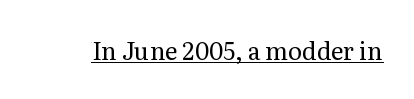
Q: Is the text bold? A: No.
Q: Is the text italic (slanted)? A: No, it is upright.
Q: Is the text underlined? A: Yes.
Q: Is the spacing between letters normal or unusually wide? A: Normal.
